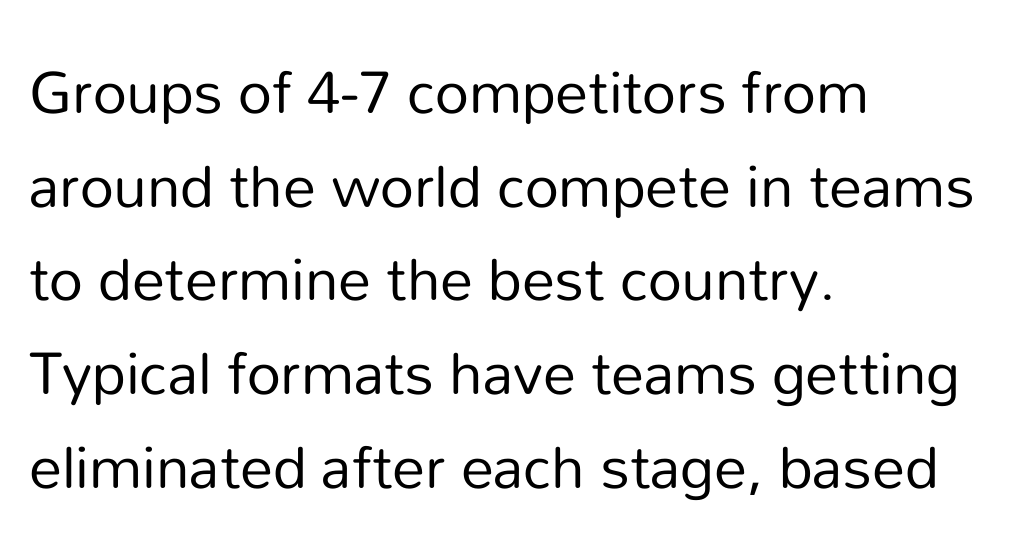
Q: Is the text bold? A: No.
Q: Is the text italic (slanted)? A: No, it is upright.
Q: Is the typeface a serif or a sans-serif typeface? A: Sans-serif.
Q: Is the text underlined? A: No.
Q: How is the paragraph aligned? A: Left-aligned.
Q: Is the spacing between letters normal or unusually wide? A: Normal.
Q: Is the spacing between lines tight, normal or loose? A: Normal.
Q: Width (condensed, normal, or wide)? A: Normal.
Q: Stroke contrast? A: Low.
Q: x-height? A: Medium.
Q: Monospaced? A: No.
